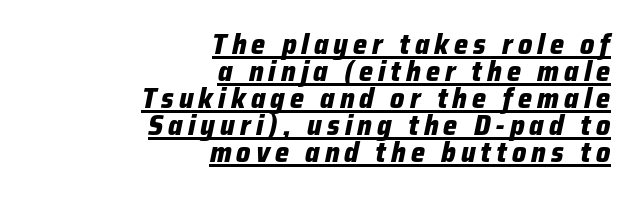
{"italic": "yes", "lean": "right", "slant_degrees": 12, "bold": "yes", "weight": "heavy", "width": "normal", "stroke_contrast": "low", "x_height": "medium", "monospaced": "no", "underline": "yes", "align": "right", "line_spacing": "tight", "line_spacing_ratio": 0.96, "glyph_px": 28}
